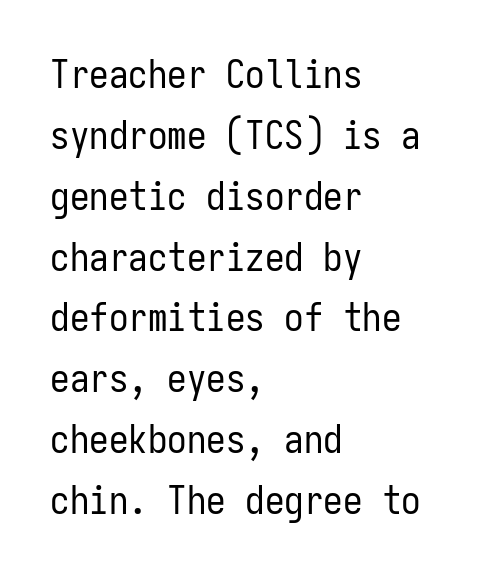
{"serif": "no", "italic": "no", "bold": "no", "weight": "regular", "width": "condensed", "stroke_contrast": "low", "x_height": "medium", "monospaced": "yes", "underline": "no", "align": "left", "line_spacing": "normal", "line_spacing_ratio": 1.56, "letter_spacing": "normal", "letter_spacing_em": 0.0, "glyph_px": 39}
